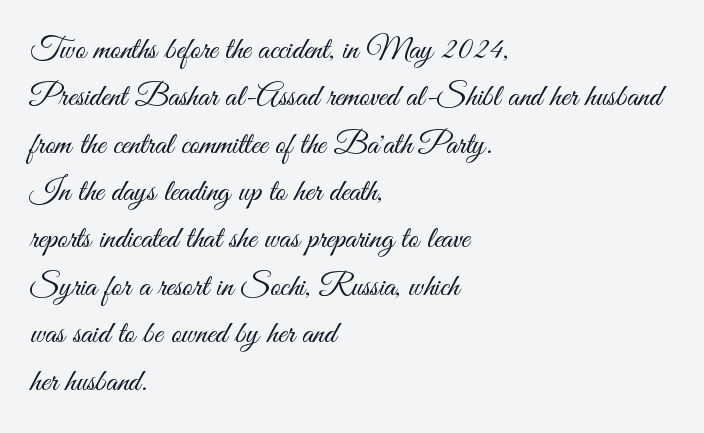
The image shows 32 px light, condensed sans-serif type; set left-aligned, normal line spacing (1.48x), normal letter spacing, not underlined; medium stroke contrast and a small x-height.
